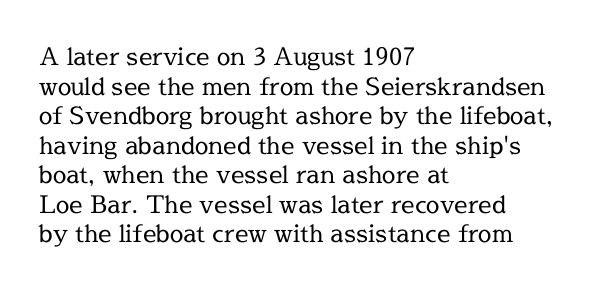
Words appear dense and cohesive because spacing is normal. Stem width sits at or under what a default text font uses. Honestly, there is no underline to notice here at all. The lettering stays uniformly vertical, giving the passage a roman look.
